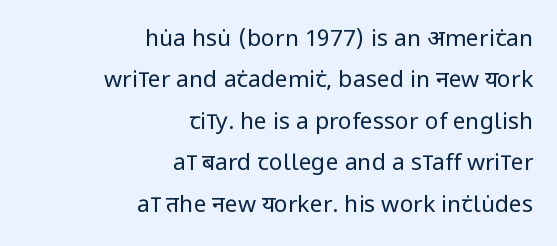
{"italic": "no", "bold": "no", "underline": "no", "align": "right", "line_spacing_ratio": 1.8, "letter_spacing": "normal", "letter_spacing_em": 0.0, "glyph_px": 23}
